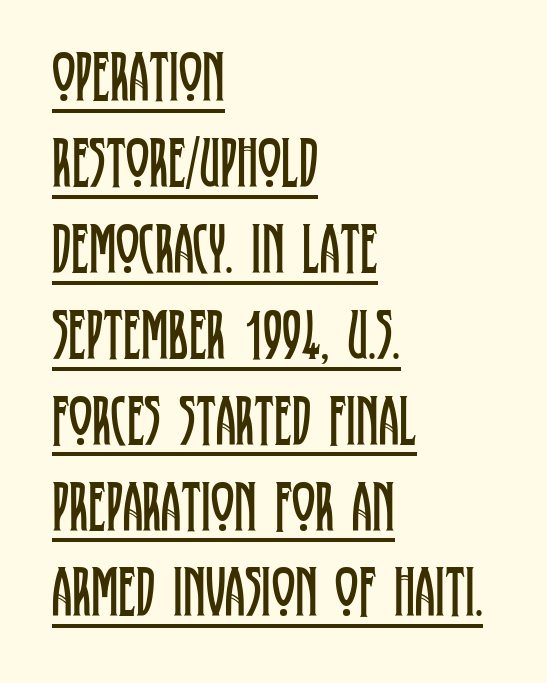
Q: Is the text bold? A: No.
Q: Is the text italic (slanted)? A: No, it is upright.
Q: Is the typeface a serif or a sans-serif typeface? A: Serif.
Q: Is the text underlined? A: Yes.
Q: How is the paragraph aligned? A: Left-aligned.
Q: Is the spacing between letters normal or unusually wide? A: Normal.
Q: Width (condensed, normal, or wide)? A: Condensed.
Q: Stroke contrast? A: Low.
Q: x-height? A: Large.
Q: Monospaced? A: No.
